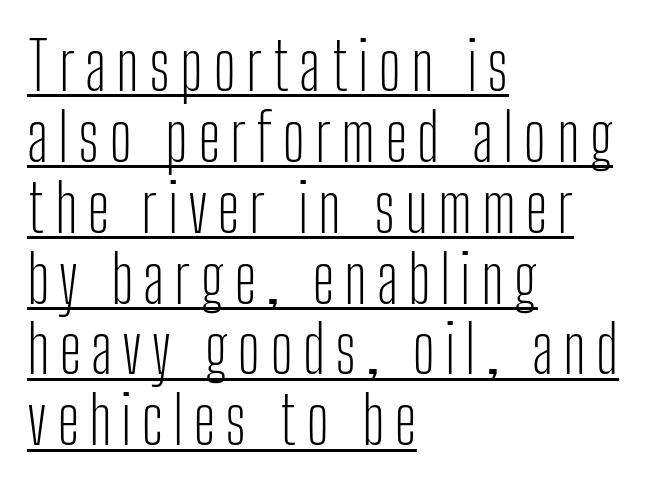
This rendering features underlined lettering. The compositor pushed each line to the left boundary. The lettering stays uniformly vertical, giving the passage a roman look. Stems and bowls with no extra thickness — not bold.
